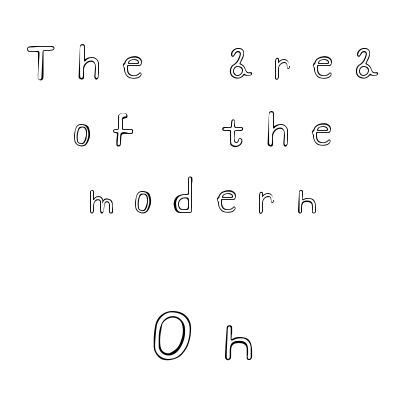
{"italic": "no", "width": "wide", "x_height": "small", "monospaced": "no", "underline": "no", "align": "center", "line_spacing": "normal", "line_spacing_ratio": 1.56, "letter_spacing": "wide", "letter_spacing_em": 0.49, "larger_block": "second", "size_ratio": 1.51, "glyph_px": 65}
